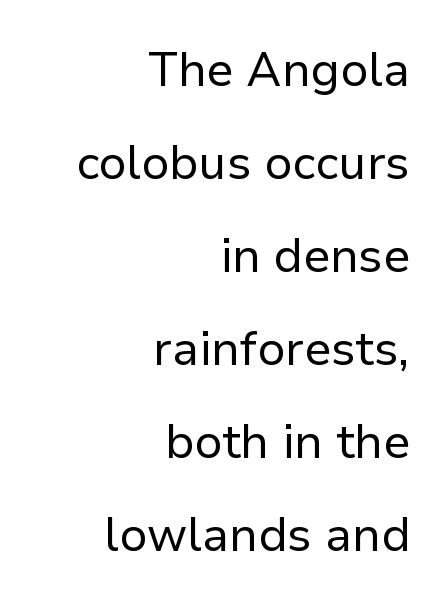
Q: Is the text bold? A: No.
Q: Is the text italic (slanted)? A: No, it is upright.
Q: Is the typeface a serif or a sans-serif typeface? A: Sans-serif.
Q: Is the text underlined? A: No.
Q: How is the paragraph aligned? A: Right-aligned.
Q: Is the spacing between letters normal or unusually wide? A: Normal.
Q: Is the spacing between lines tight, normal or loose? A: Loose.
Q: Width (condensed, normal, or wide)? A: Normal.
Q: Stroke contrast? A: Low.
Q: x-height? A: Medium.
Q: Monospaced? A: No.
